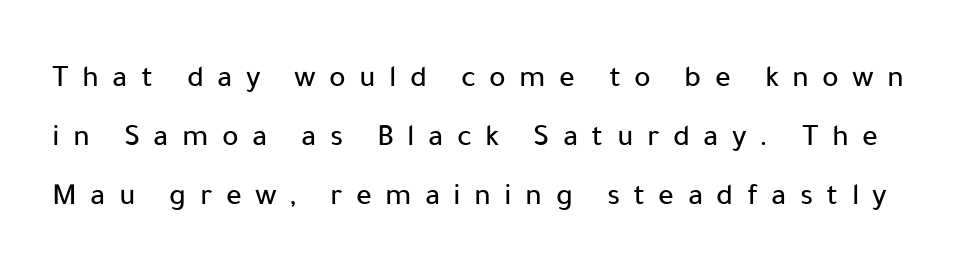
Q: Is the text italic (slanted)? A: No, it is upright.
Q: Is the typeface a serif or a sans-serif typeface? A: Sans-serif.
Q: Is the text underlined? A: No.
Q: Is the spacing between letters normal or unusually wide? A: Unusually wide.
Q: Is the spacing between lines tight, normal or loose? A: Loose.
Q: Width (condensed, normal, or wide)? A: Normal.
Q: Stroke contrast? A: Low.
Q: x-height? A: Medium.
Q: Monospaced? A: No.
